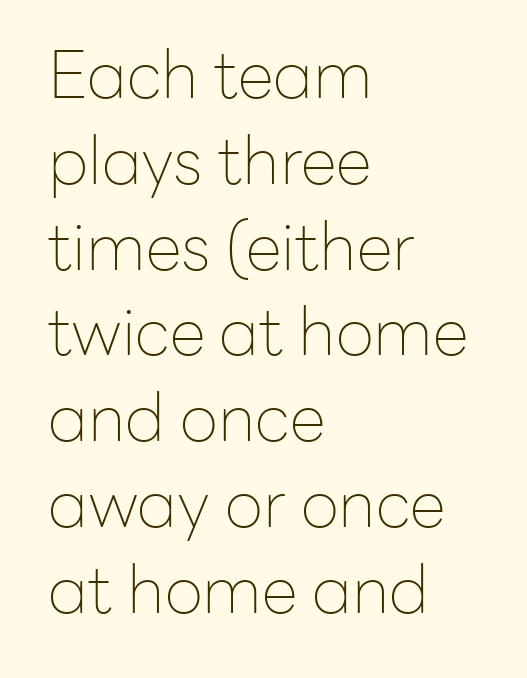
{"serif": "no", "italic": "no", "bold": "no", "weight": "thin", "width": "normal", "stroke_contrast": "low", "x_height": "medium", "monospaced": "no", "underline": "no", "align": "left", "line_spacing": "normal", "line_spacing_ratio": 1.3, "letter_spacing": "normal", "letter_spacing_em": 0.0, "glyph_px": 66}
